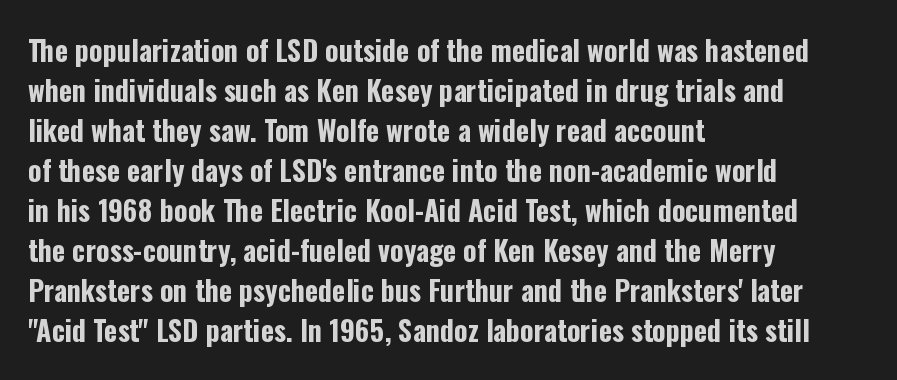
The image shows 28 px bold, condensed sans-serif type, upright; set left-aligned, normal line spacing (1.43x), normal letter spacing, not underlined; low stroke contrast and a medium x-height.
